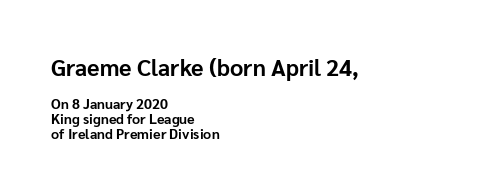
{"italic": "no", "bold": "yes", "underline": "no", "align": "left", "line_spacing": "tight", "line_spacing_ratio": 1.08, "letter_spacing": "normal", "letter_spacing_em": 0.0, "larger_block": "first", "size_ratio": 1.64, "glyph_px": 23}
